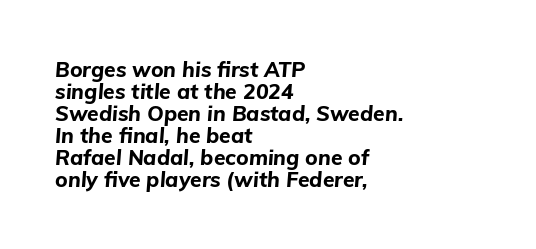
The image shows 21 px bold type, italic (leaning right); set left-aligned, tight line spacing (1.05x), normal letter spacing, not underlined.
